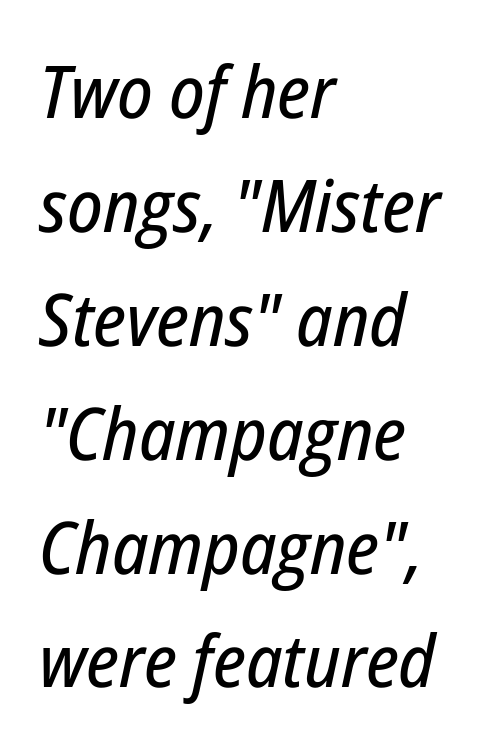
Q: Is the text italic (slanted)? A: Yes, it leans right by about 12 degrees.
Q: Is the text underlined? A: No.
Q: How is the paragraph aligned? A: Left-aligned.
Q: Is the spacing between letters normal or unusually wide? A: Normal.
Q: Is the spacing between lines tight, normal or loose? A: Normal.
Q: Width (condensed, normal, or wide)? A: Condensed.
Q: Stroke contrast? A: Low.
Q: x-height? A: Medium.
Q: Monospaced? A: No.
